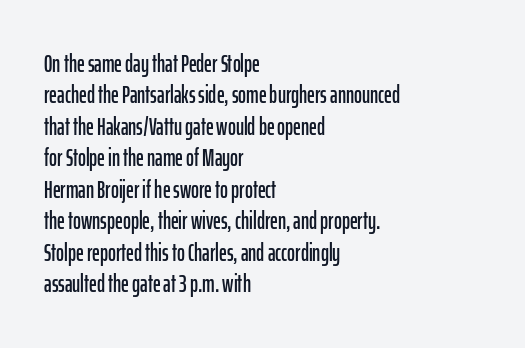
{"italic": "no", "underline": "no", "align": "left", "line_spacing": "normal", "line_spacing_ratio": 1.31, "letter_spacing": "normal", "letter_spacing_em": 0.0, "glyph_px": 24}
